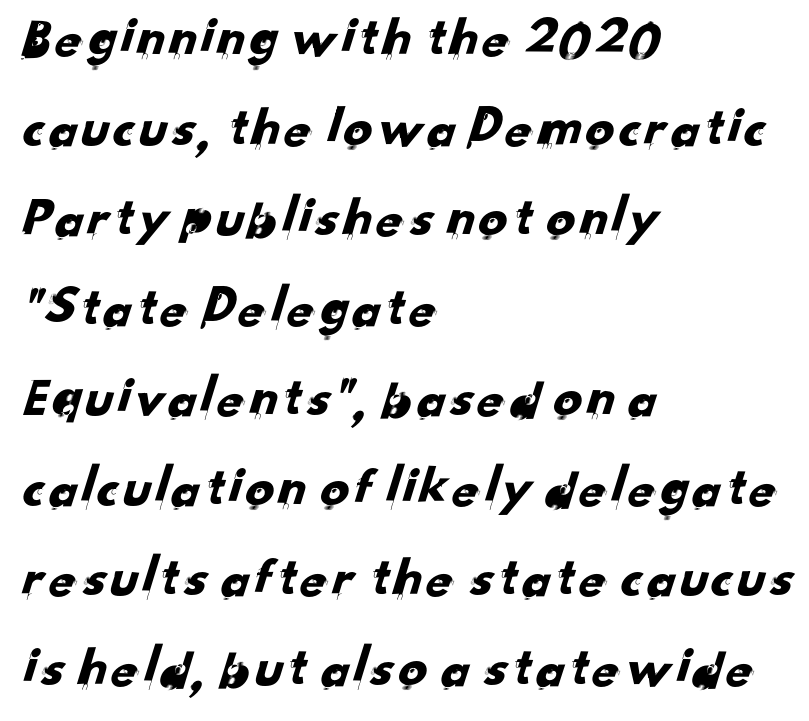
Q: Is the typeface a serif or a sans-serif typeface? A: Sans-serif.
Q: Is the text underlined? A: No.
Q: How is the paragraph aligned? A: Left-aligned.
Q: Is the spacing between letters normal or unusually wide? A: Normal.
Q: Is the spacing between lines tight, normal or loose? A: Normal.
Q: Width (condensed, normal, or wide)? A: Normal.
Q: Stroke contrast? A: Low.
Q: x-height? A: Small.
Q: Monospaced? A: No.
